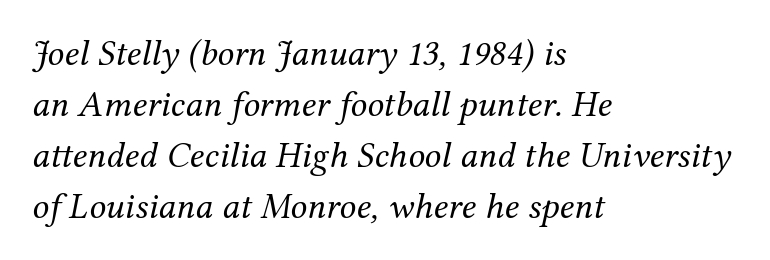
Q: Is the text bold? A: No.
Q: Is the text italic (slanted)? A: Yes, it leans right by about 12 degrees.
Q: Is the typeface a serif or a sans-serif typeface? A: Serif.
Q: Is the text underlined? A: No.
Q: How is the paragraph aligned? A: Left-aligned.
Q: Is the spacing between letters normal or unusually wide? A: Normal.
Q: Is the spacing between lines tight, normal or loose? A: Normal.
Q: Width (condensed, normal, or wide)? A: Normal.
Q: Stroke contrast? A: Medium.
Q: x-height? A: Medium.
Q: Monospaced? A: No.
